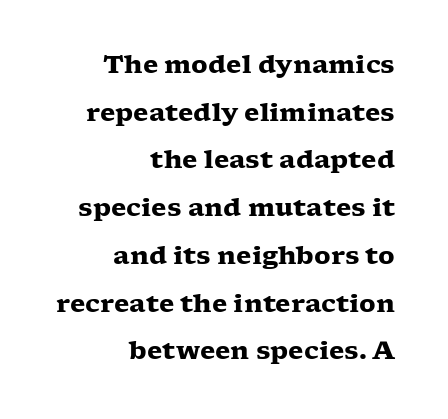
The image shows 25 px bold type, upright; set right-aligned, loose line spacing (1.91x), normal letter spacing, not underlined.
